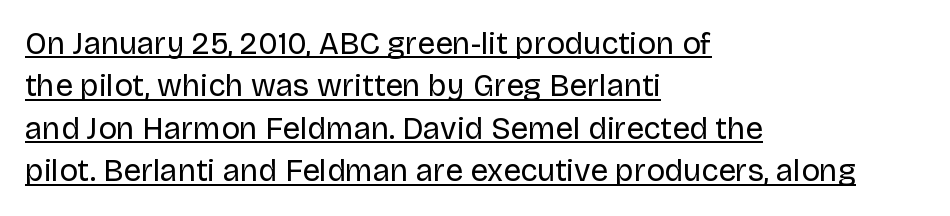
Q: Is the text bold? A: No.
Q: Is the text italic (slanted)? A: No, it is upright.
Q: Is the typeface a serif or a sans-serif typeface? A: Sans-serif.
Q: Is the text underlined? A: Yes.
Q: How is the paragraph aligned? A: Left-aligned.
Q: Is the spacing between letters normal or unusually wide? A: Normal.
Q: Is the spacing between lines tight, normal or loose? A: Normal.
Q: Width (condensed, normal, or wide)? A: Normal.
Q: Stroke contrast? A: Low.
Q: x-height? A: Large.
Q: Monospaced? A: No.
